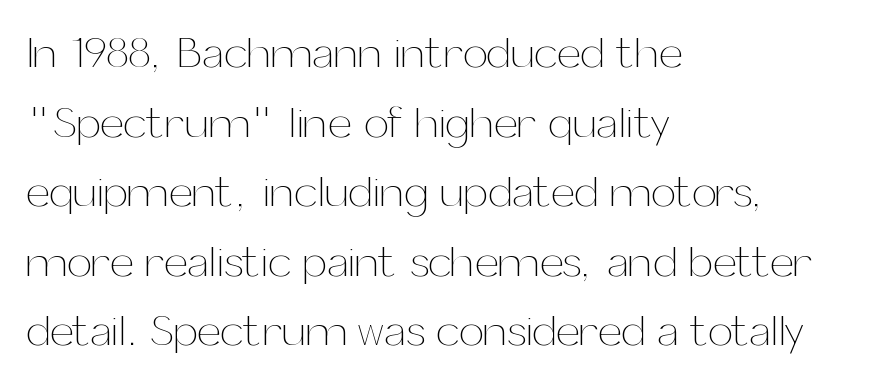
Weight class: somewhere from thin through regular. Italic? Not at all — the glyphs are vertical. Students, note that the glyphs here touch the page at normal intervals. Descenders are the only things crossing below the line.
